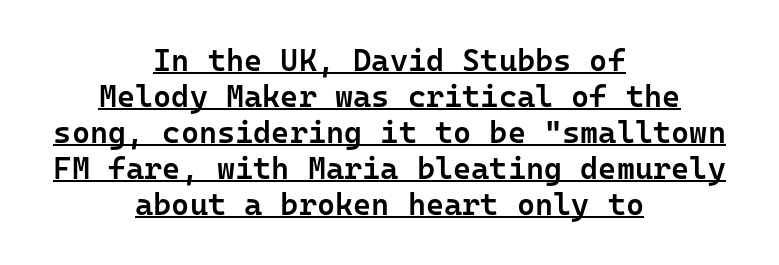
{"serif": "no", "italic": "no", "bold": "semi", "weight": "semibold", "width": "normal", "stroke_contrast": "low", "x_height": "medium", "monospaced": "yes", "underline": "yes", "align": "center", "line_spacing_ratio": 1.16, "letter_spacing": "normal", "letter_spacing_em": 0.0, "glyph_px": 31}
